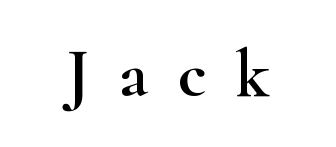
{"serif": "yes", "italic": "no", "width": "wide", "stroke_contrast": "high", "x_height": "small", "monospaced": "no", "underline": "no", "align": "center", "letter_spacing": "wide", "letter_spacing_em": 0.44, "glyph_px": 68}
